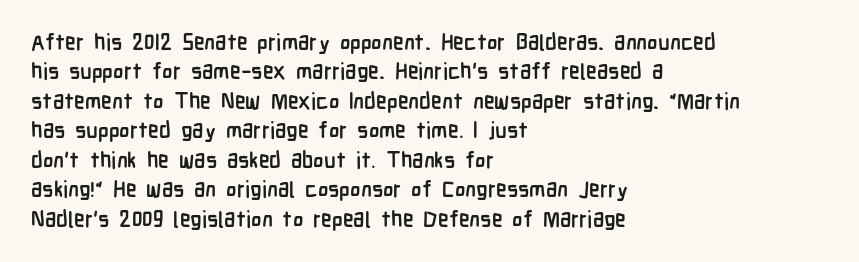
{"italic": "no", "bold": "yes", "underline": "no", "align": "left", "line_spacing": "normal", "line_spacing_ratio": 1.34, "letter_spacing": "normal", "letter_spacing_em": 0.0, "glyph_px": 22}
